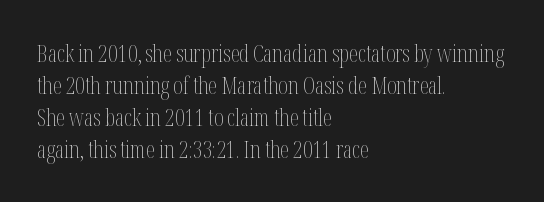
Caption: standard tracking, unaltered. Does the leading feel generous? No, just average. The lines are quadded left. Check the space under the baseline: it is left empty.
